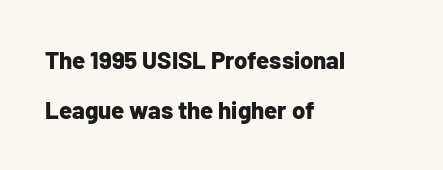
The image shows 24 px bold type, upright; set left-aligned, loose line spacing (2.08x), normal letter spacing, not underlined.
